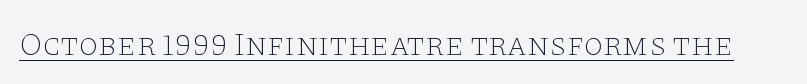
{"serif": "yes", "italic": "no", "bold": "no", "weight": "thin", "width": "wide", "stroke_contrast": "low", "x_height": "large", "monospaced": "no", "underline": "yes", "letter_spacing": "normal", "letter_spacing_em": 0.0, "glyph_px": 32}
